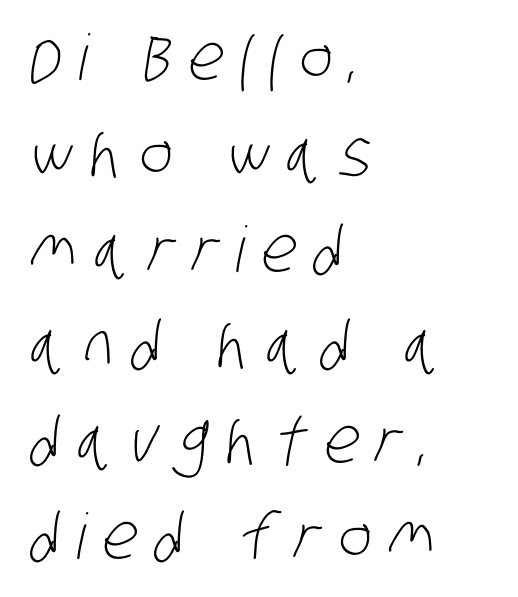
Q: Is the text bold? A: No.
Q: Is the typeface a serif or a sans-serif typeface? A: Sans-serif.
Q: Is the text underlined? A: No.
Q: How is the paragraph aligned? A: Left-aligned.
Q: Is the spacing between letters normal or unusually wide? A: Unusually wide.
Q: Is the spacing between lines tight, normal or loose? A: Normal.
Q: Width (condensed, normal, or wide)? A: Condensed.
Q: Stroke contrast? A: Low.
Q: x-height? A: Large.
Q: Monospaced? A: No.
